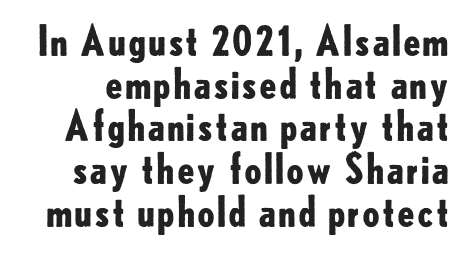
The horizontal fit of the characters is conventional and even. In terms of weight, the rendering is a true, heavy bold. Leading: reduced. You could not count columns in this text — the font is proportionally spaced. The passage shown is not underscored anywhere.
